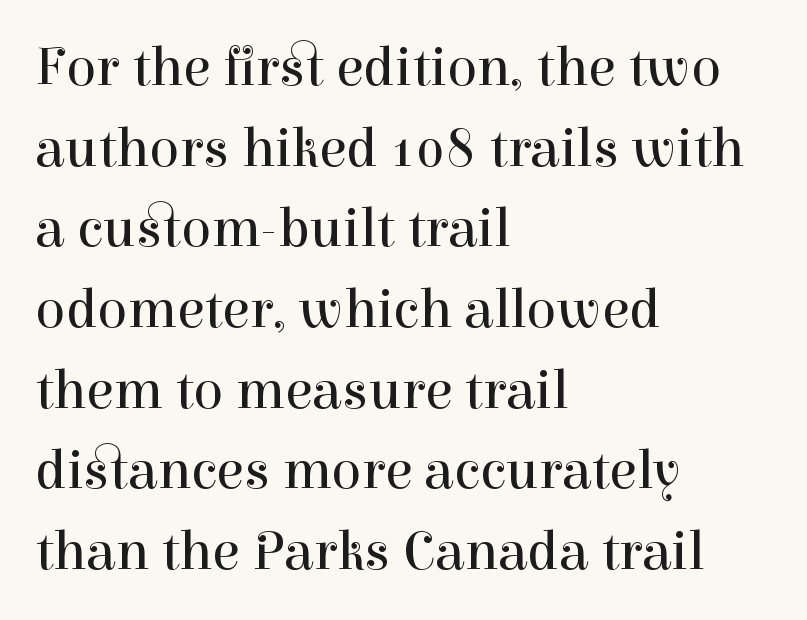
{"serif": "yes", "italic": "no", "bold": "no", "weight": "regular", "width": "normal", "stroke_contrast": "high", "x_height": "medium", "monospaced": "no", "underline": "no", "align": "left", "line_spacing": "normal", "line_spacing_ratio": 1.44, "letter_spacing": "normal", "letter_spacing_em": 0.0, "glyph_px": 56}
